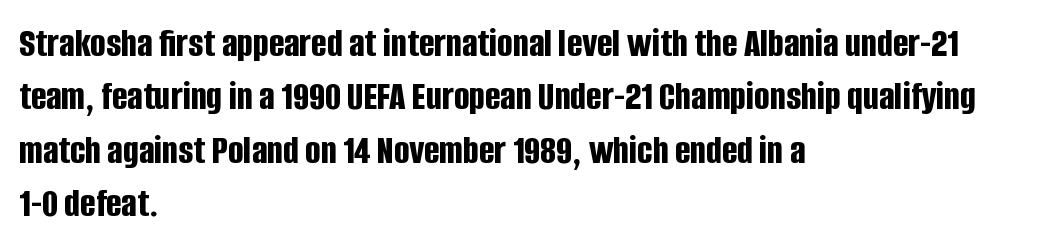
{"serif": "no", "italic": "no", "bold": "yes", "weight": "bold", "width": "condensed", "stroke_contrast": "low", "x_height": "large", "monospaced": "no", "underline": "no", "align": "left", "line_spacing": "normal", "line_spacing_ratio": 1.3, "letter_spacing": "normal", "letter_spacing_em": 0.0, "glyph_px": 41}
